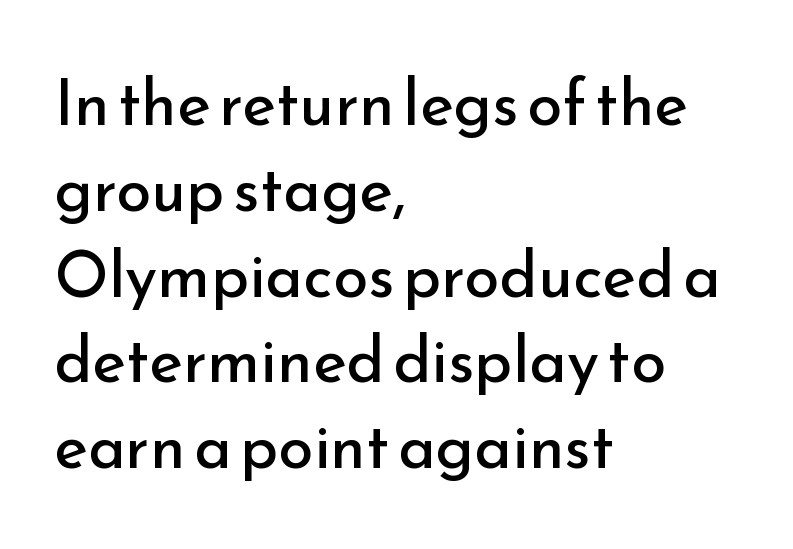
{"serif": "no", "italic": "no", "bold": "no", "weight": "regular", "width": "normal", "stroke_contrast": "low", "x_height": "small", "monospaced": "no", "underline": "no", "align": "left", "line_spacing": "normal", "line_spacing_ratio": 1.34, "letter_spacing": "normal", "letter_spacing_em": 0.0, "glyph_px": 64}
